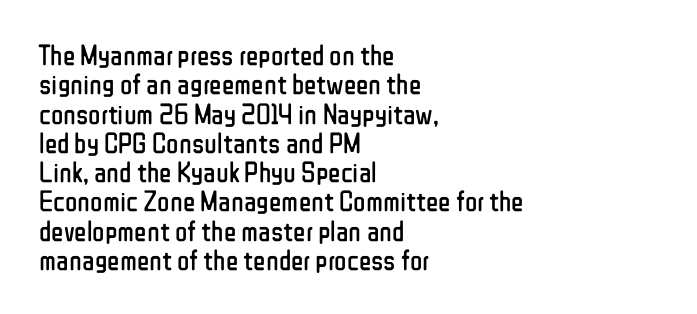
Q: Is the text bold? A: No.
Q: Is the text italic (slanted)? A: No, it is upright.
Q: Is the typeface a serif or a sans-serif typeface? A: Sans-serif.
Q: Is the text underlined? A: No.
Q: How is the paragraph aligned? A: Left-aligned.
Q: Is the spacing between letters normal or unusually wide? A: Normal.
Q: Is the spacing between lines tight, normal or loose? A: Tight.
Q: Width (condensed, normal, or wide)? A: Condensed.
Q: Stroke contrast? A: Low.
Q: x-height? A: Medium.
Q: Monospaced? A: No.
